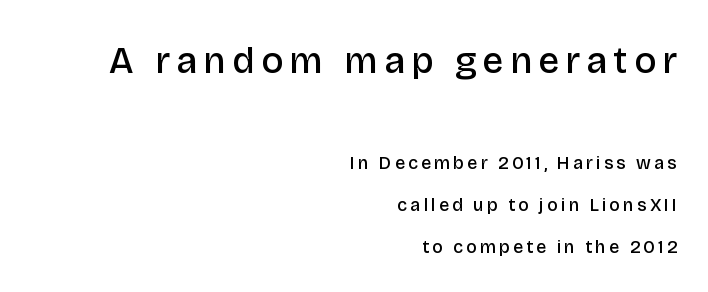
Q: Is the text bold? A: Semi-bold.
Q: Is the text italic (slanted)? A: No, it is upright.
Q: Is the typeface a serif or a sans-serif typeface? A: Sans-serif.
Q: Is the text underlined? A: No.
Q: How is the paragraph aligned? A: Right-aligned.
Q: Is the spacing between lines tight, normal or loose? A: Loose.
Q: Which block of text is set in a larger size, the first (top) or the second (bottom)? A: The first (top) one.
Q: Width (condensed, normal, or wide)? A: Normal.
Q: Stroke contrast? A: Low.
Q: x-height? A: Large.
Q: Monospaced? A: No.
